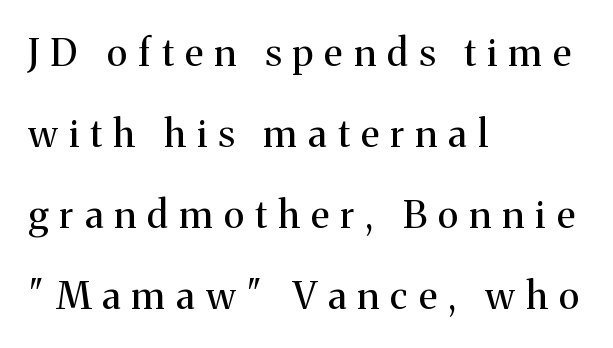
Airy leading. These lines are rendered in a variable-pitch font. Nobody drew a line under any word here. Glyph-to-glyph distance is far greater than everyday printed text. Rendered with straight, roman letterforms.
